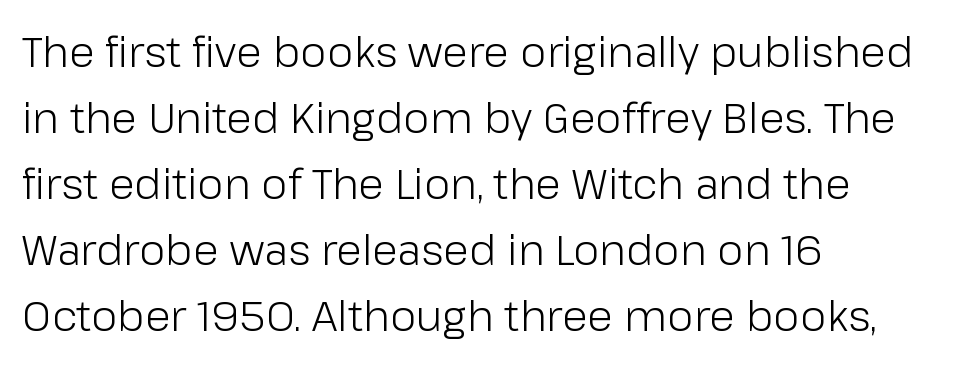
The image shows 42 px light sans-serif type, upright; set left-aligned, normal line spacing (1.57x), normal letter spacing, not underlined; low stroke contrast and a medium x-height.
